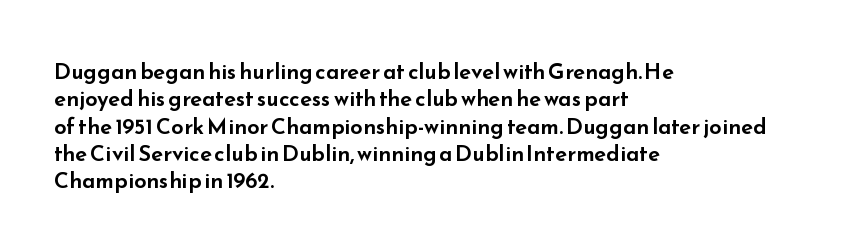
Q: Is the text italic (slanted)? A: No, it is upright.
Q: Is the text underlined? A: No.
Q: How is the paragraph aligned? A: Left-aligned.
Q: Is the spacing between letters normal or unusually wide? A: Normal.
